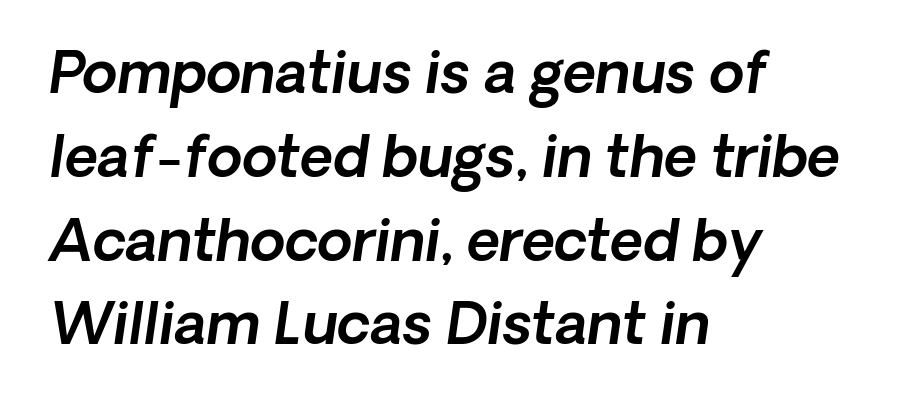
The image shows 57 px text type, italic (leaning right); set left-aligned, normal line spacing (1.47x), normal letter spacing, not underlined; a medium x-height.
